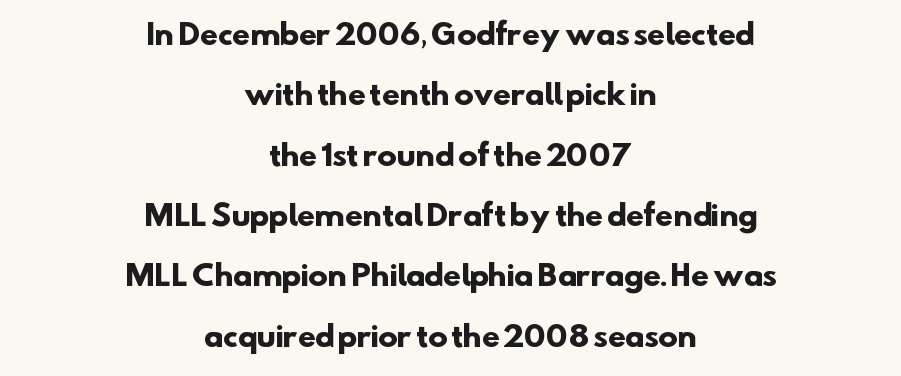
{"serif": "no", "bold": "yes", "weight": "heavy", "width": "normal", "stroke_contrast": "low", "x_height": "small", "monospaced": "no", "underline": "no", "align": "center", "line_spacing": "loose", "line_spacing_ratio": 2.08, "letter_spacing": "normal", "letter_spacing_em": 0.0, "glyph_px": 29}
